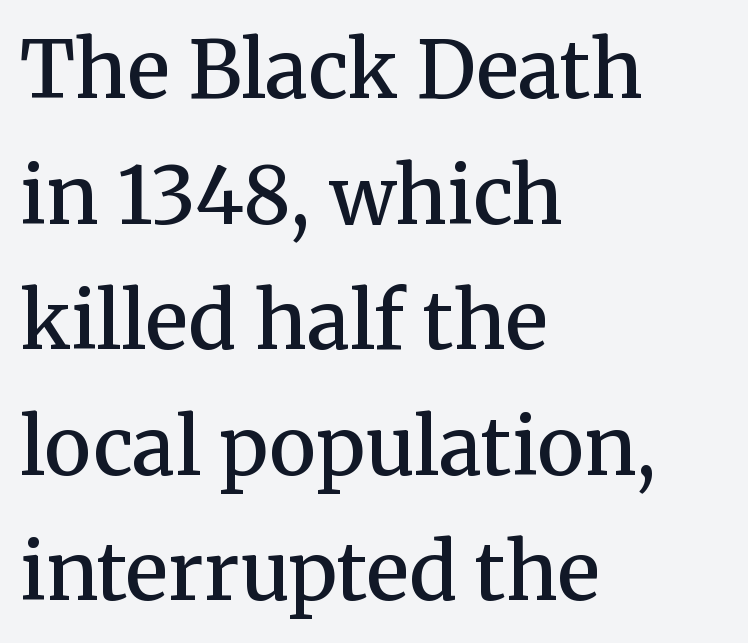
A typesetter would call this proportional, since set widths differ per character. The string is rendered with underlining switched off. The leading is moderate, giving the passage an even texture. How heavy is the stroke? Medium-heavy — a semibold, shy of bold. Yep, those are serifs on the letters. Leftover space on each line is placed entirely after the last word.
